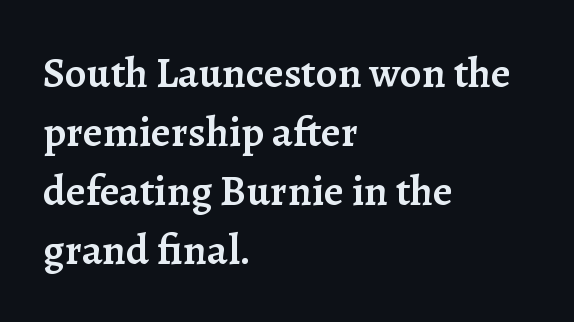
Q: Is the text bold? A: Semi-bold.
Q: Is the text italic (slanted)? A: No, it is upright.
Q: Is the typeface a serif or a sans-serif typeface? A: Serif.
Q: Is the text underlined? A: No.
Q: How is the paragraph aligned? A: Left-aligned.
Q: Is the spacing between letters normal or unusually wide? A: Normal.
Q: Is the spacing between lines tight, normal or loose? A: Normal.
Q: Width (condensed, normal, or wide)? A: Normal.
Q: Stroke contrast? A: Low.
Q: x-height? A: Medium.
Q: Monospaced? A: No.
